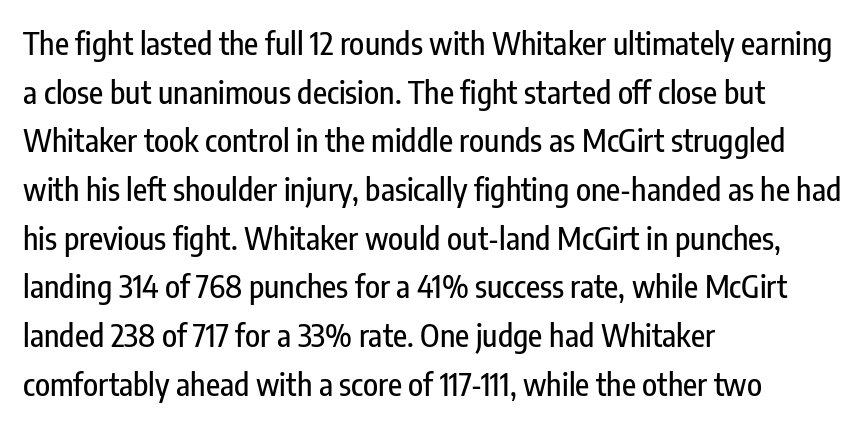
Q: Is the text italic (slanted)? A: No, it is upright.
Q: Is the typeface a serif or a sans-serif typeface? A: Sans-serif.
Q: Is the text underlined? A: No.
Q: How is the paragraph aligned? A: Left-aligned.
Q: Is the spacing between letters normal or unusually wide? A: Normal.
Q: Is the spacing between lines tight, normal or loose? A: Normal.
Q: Width (condensed, normal, or wide)? A: Condensed.
Q: Stroke contrast? A: Low.
Q: x-height? A: Medium.
Q: Monospaced? A: No.
